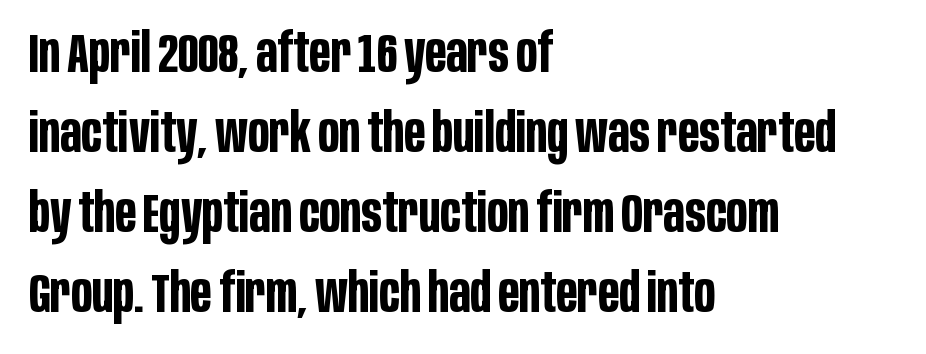
The image shows 54 px bold, condensed sans-serif type, upright; set left-aligned, normal line spacing (1.48x), normal letter spacing, not underlined; low stroke contrast and a large x-height.
